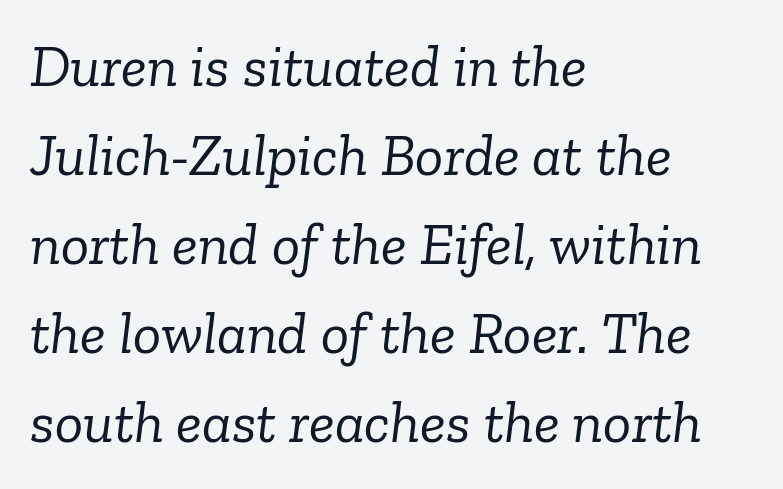
{"serif": "yes", "italic": "yes", "lean": "right", "slant_degrees": 6, "bold": "no", "weight": "light", "width": "normal", "stroke_contrast": "low", "x_height": "medium", "monospaced": "no", "underline": "no", "align": "left", "line_spacing": "normal", "line_spacing_ratio": 1.51, "letter_spacing": "normal", "letter_spacing_em": 0.0, "glyph_px": 59}
